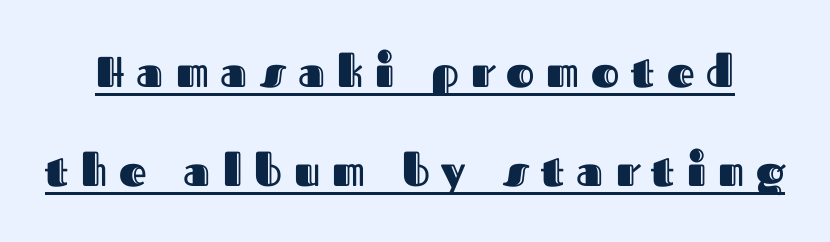
A baseline rule has been typeset under these characters. Character widths vary here, with narrow letters taking less room than wide ones. These lines stand farther apart than default settings would place them. Short note: letters widely spaced. A roman cut, with each character standing at attention.
